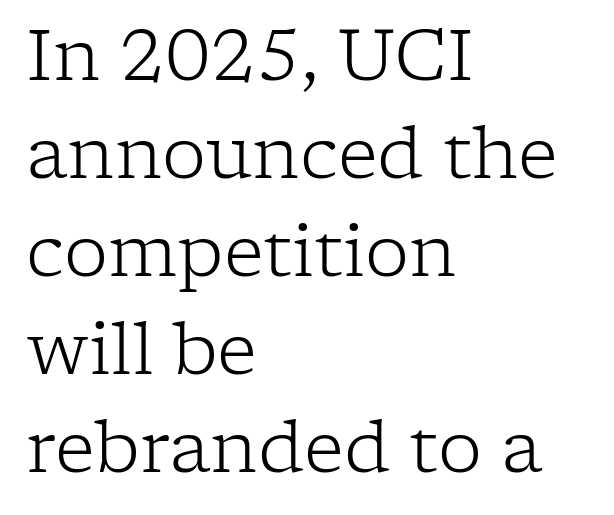
The rendering keeps characters at their native spacing. The passage shown is typed in a proportional face where columns would drift. When letters stand straight like this, we call the style roman or upright. Does the leading feel generous? No, just average.
